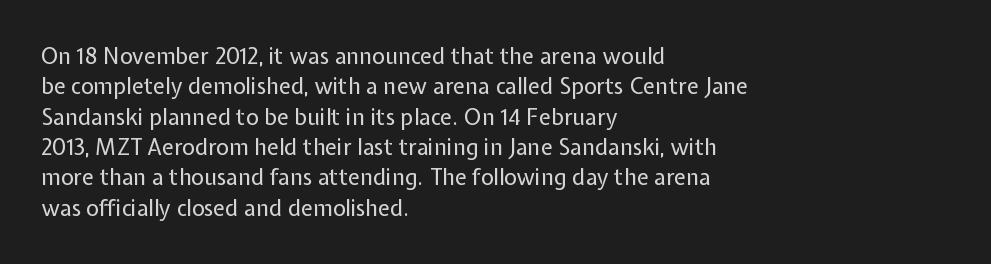
The image shows 22 px text type, upright; set left-aligned, normal line spacing (1.38x), normal letter spacing, not underlined.
